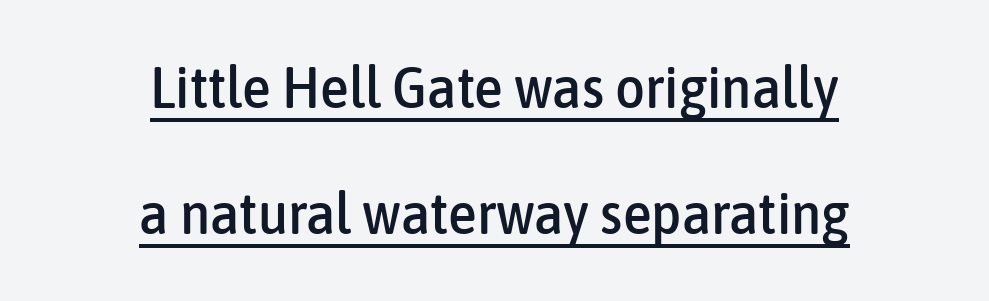
When letters stand straight like this, we call the style roman or upright. Regarding leading, the lines here are spaced well apart. Horizontal alignment here is central, giving a formal, balanced look. A typesetter would call this zero additional tracking. A typesetter would call this proportional, since set widths differ per character.
